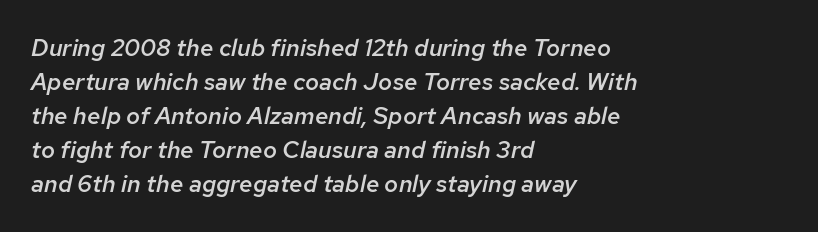
{"italic": "yes", "lean": "right", "slant_degrees": 12, "bold": "semi", "underline": "no", "align": "left", "line_spacing": "normal", "line_spacing_ratio": 1.42, "letter_spacing": "normal", "letter_spacing_em": 0.0, "glyph_px": 24}
